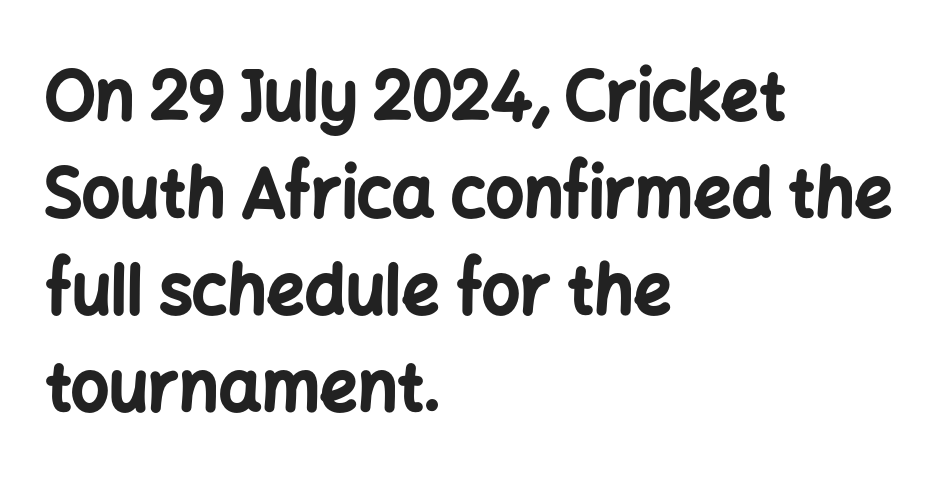
The image shows 67 px bold sans-serif type, upright; set left-aligned, normal line spacing (1.45x), normal letter spacing, not underlined; low stroke contrast and a medium x-height.
